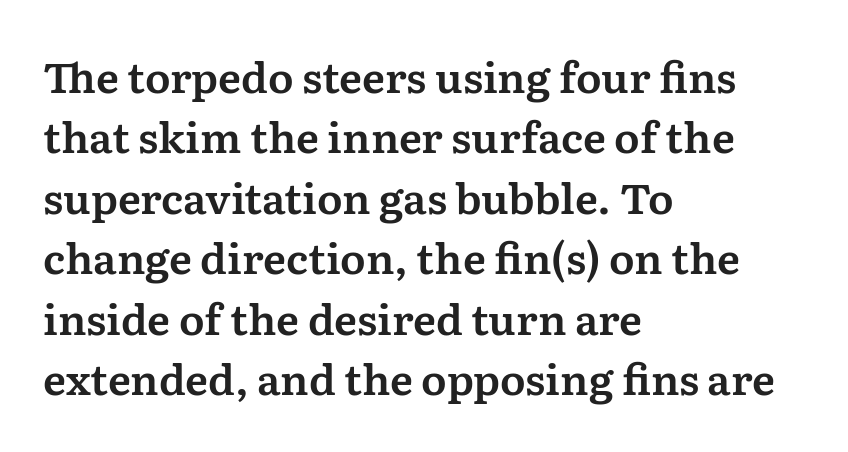
{"serif": "yes", "italic": "no", "width": "normal", "stroke_contrast": "medium", "x_height": "medium", "monospaced": "no", "underline": "no", "align": "left", "line_spacing": "normal", "line_spacing_ratio": 1.44, "letter_spacing": "normal", "letter_spacing_em": 0.0, "glyph_px": 42}
